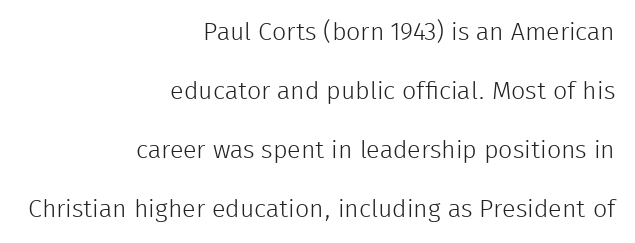
Q: Is the text bold? A: No.
Q: Is the text italic (slanted)? A: No, it is upright.
Q: Is the text underlined? A: No.
Q: How is the paragraph aligned? A: Right-aligned.
Q: Is the spacing between letters normal or unusually wide? A: Normal.
Q: Is the spacing between lines tight, normal or loose? A: Loose.
